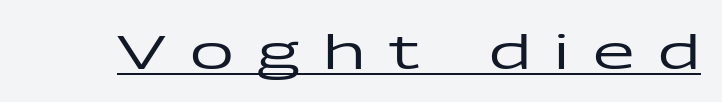
A typesetter would mark this as roman, not italic. The line texture is sparse and dotted thanks to wide tracking. The passage shown is typeset with a sans-serif family. Each letter keeps its own natural width here, so spacing adapts to shape. The words here are underlined.
